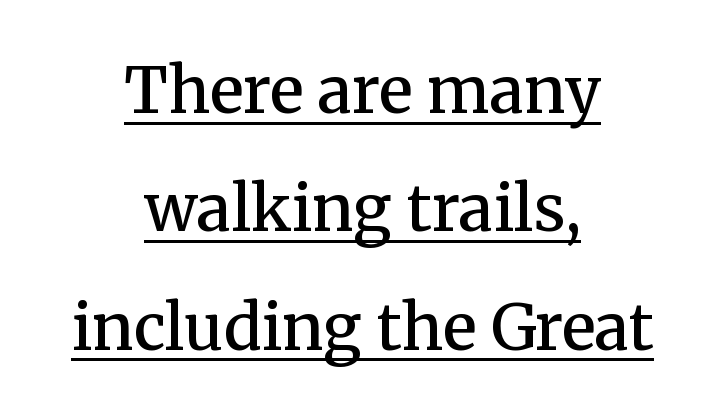
The image shows 63 px semibold serif type, upright; set centered, line spacing 1.88x, normal letter spacing, underlined; medium stroke contrast and a medium x-height.
